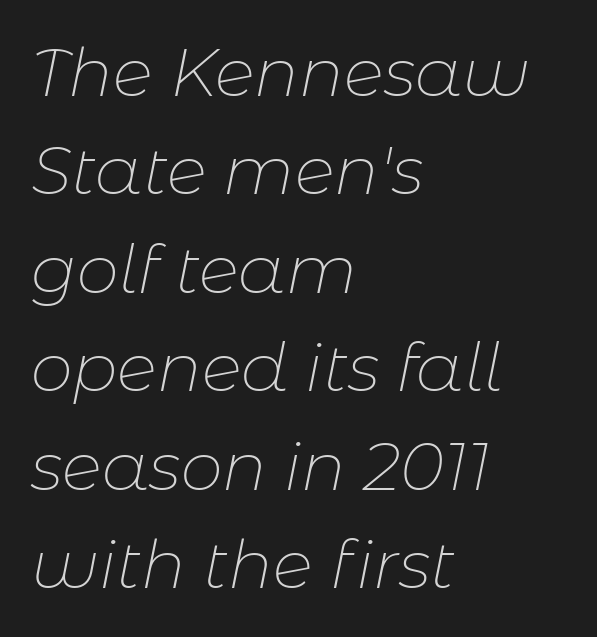
Q: Is the text bold? A: No.
Q: Is the text italic (slanted)? A: Yes, it leans right by about 11 degrees.
Q: Is the text underlined? A: No.
Q: How is the paragraph aligned? A: Left-aligned.
Q: Is the spacing between letters normal or unusually wide? A: Normal.
Q: Is the spacing between lines tight, normal or loose? A: Normal.
Q: Width (condensed, normal, or wide)? A: Normal.
Q: Stroke contrast? A: Low.
Q: x-height? A: Medium.
Q: Monospaced? A: No.
